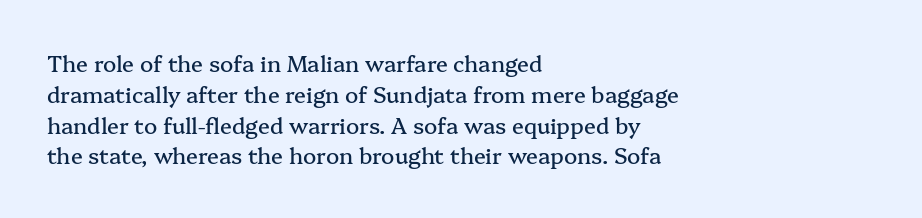
A classic flush-left, rag-right setting is used for this passage. Rendered with straight, roman letterforms. The rendering uses a moderate line-height, typical for paragraphs. In terms of letterspacing, this is plain default setting.
